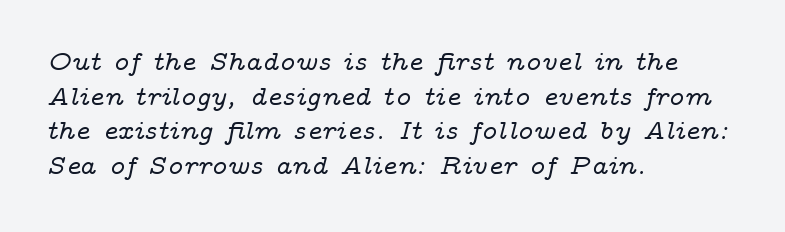
{"serif": "yes", "italic": "yes", "lean": "right", "slant_degrees": 14, "width": "wide", "stroke_contrast": "low", "x_height": "medium", "monospaced": "no", "underline": "no", "align": "left", "line_spacing_ratio": 1.24, "letter_spacing": "normal", "letter_spacing_em": 0.0, "glyph_px": 28}
